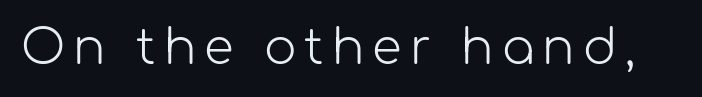
Q: Is the text bold? A: No.
Q: Is the text italic (slanted)? A: No, it is upright.
Q: Is the typeface a serif or a sans-serif typeface? A: Sans-serif.
Q: Is the text underlined? A: No.
Q: Width (condensed, normal, or wide)? A: Normal.
Q: Stroke contrast? A: Low.
Q: x-height? A: Medium.
Q: Monospaced? A: No.
